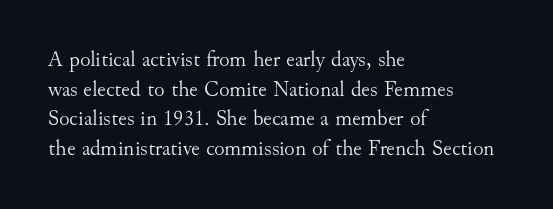
Q: Is the text bold? A: No.
Q: Is the text italic (slanted)? A: No, it is upright.
Q: Is the text underlined? A: No.
Q: How is the paragraph aligned? A: Left-aligned.
Q: Is the spacing between letters normal or unusually wide? A: Normal.
Q: Is the spacing between lines tight, normal or loose? A: Normal.
